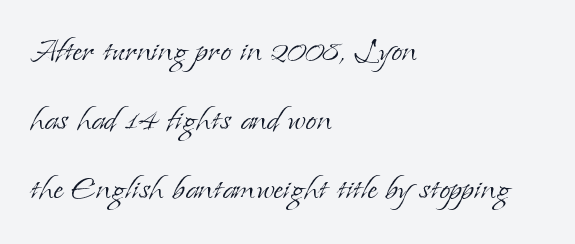
{"serif": "yes", "bold": "no", "weight": "light", "width": "normal", "stroke_contrast": "low", "x_height": "small", "monospaced": "no", "underline": "no", "align": "left", "line_spacing_ratio": 1.72, "letter_spacing": "normal", "letter_spacing_em": 0.0, "glyph_px": 40}
